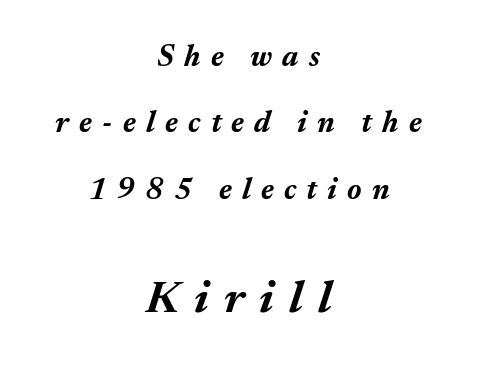
The image shows 45 px bold type, italic (leaning right); set centered, loose line spacing (2.21x), unusually wide letter spacing (+0.34 em), not underlined; the second (bottom) block is 1.5x larger; medium stroke contrast and a medium x-height.
